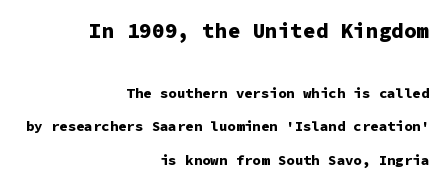
Q: Is the text bold? A: Yes.
Q: Is the text italic (slanted)? A: No, it is upright.
Q: Is the text underlined? A: No.
Q: How is the paragraph aligned? A: Right-aligned.
Q: Is the spacing between letters normal or unusually wide? A: Normal.
Q: Is the spacing between lines tight, normal or loose? A: Loose.
Q: Which block of text is set in a larger size, the first (top) or the second (bottom)? A: The first (top) one.
